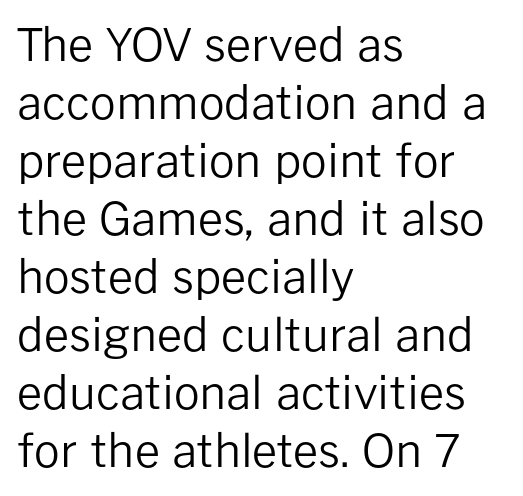
{"serif": "no", "italic": "no", "bold": "no", "weight": "regular", "width": "normal", "stroke_contrast": "low", "x_height": "medium", "monospaced": "no", "underline": "no", "align": "left", "line_spacing": "normal", "line_spacing_ratio": 1.29, "letter_spacing": "normal", "letter_spacing_em": 0.0, "glyph_px": 45}
